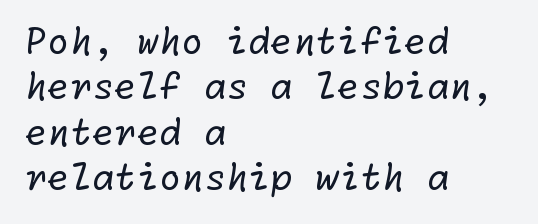
{"serif": "no", "bold": "no", "weight": "regular", "width": "normal", "stroke_contrast": "low", "x_height": "medium", "underline": "no", "align": "left", "line_spacing": "normal", "line_spacing_ratio": 1.26, "letter_spacing": "normal", "letter_spacing_em": 0.0, "glyph_px": 36}
